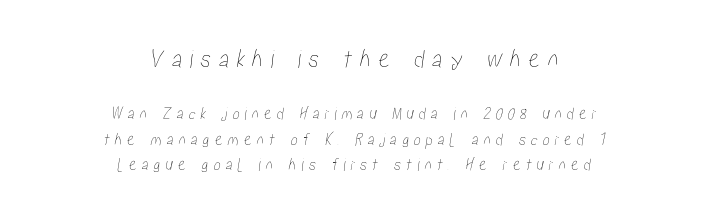
The image shows 27 px text type; set centered, normal line spacing (1.4x), unusually wide letter spacing (+0.27 em), not underlined; the first (top) block is 1.5x larger.
